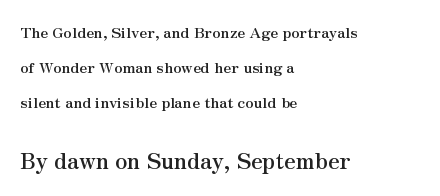
Type size steps up from the first block to the second. Is there any slant? The stems are plumb. Which margin do the lines hug? The left one — the right edge is uneven. A dark, heavy texture on the line: the type is bold.
